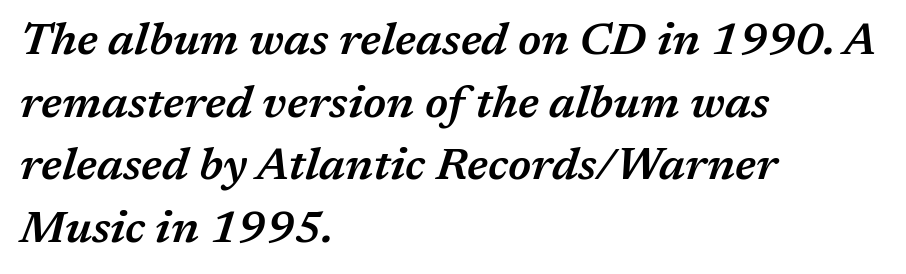
Look at the tracking — it's just the regular setting, nothing added. Proportional: the letters do not fall into vertical columns. Letters rest on an invisible, unmarked baseline. Horizontally, the lines are justified to the leading edge only. The axis of the letterforms is tilted away from vertical.
